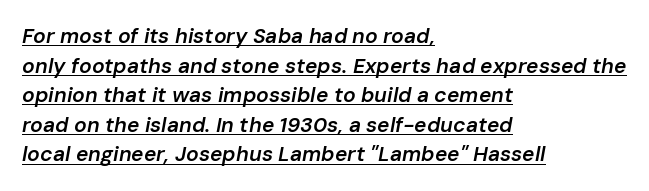
Q: Is the text bold? A: Semi-bold.
Q: Is the text italic (slanted)? A: Yes, it leans right by about 10 degrees.
Q: Is the text underlined? A: Yes.
Q: How is the paragraph aligned? A: Left-aligned.
Q: Is the spacing between letters normal or unusually wide? A: Normal.
Q: Is the spacing between lines tight, normal or loose? A: Normal.
